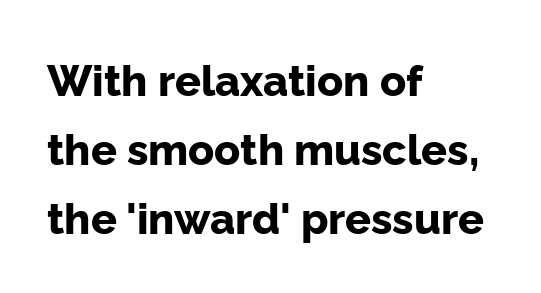
{"serif": "no", "italic": "no", "bold": "yes", "weight": "bold", "width": "normal", "stroke_contrast": "low", "x_height": "medium", "monospaced": "no", "underline": "no", "align": "left", "line_spacing": "normal", "line_spacing_ratio": 1.61, "letter_spacing": "normal", "letter_spacing_em": 0.0, "glyph_px": 43}
